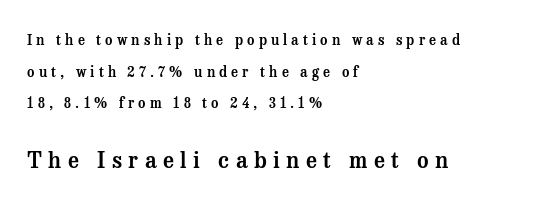
Does extra space separate the letters? Yes, quite a lot of it. The passage shown stacks its lines with a broad gap. Character size in the trailing block exceeds that of the leading block. Each line starts at the same left margin while the right side varies.
